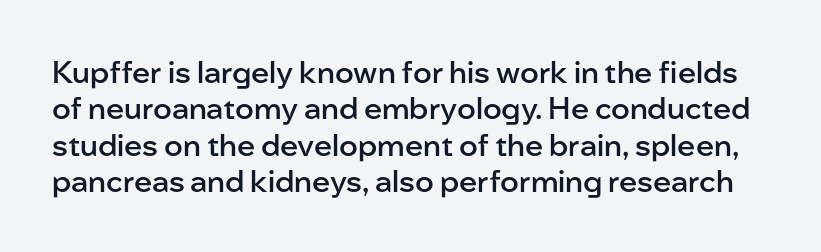
{"serif": "no", "italic": "no", "bold": "semi", "weight": "semibold", "width": "normal", "stroke_contrast": "low", "x_height": "medium", "monospaced": "no", "underline": "no", "line_spacing_ratio": 1.21, "letter_spacing": "normal", "letter_spacing_em": 0.0, "glyph_px": 30}
